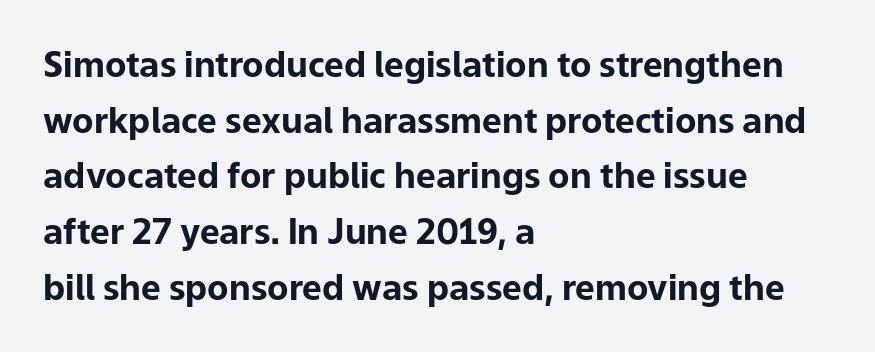
{"serif": "no", "italic": "no", "bold": "yes", "weight": "bold", "width": "normal", "stroke_contrast": "low", "x_height": "medium", "monospaced": "no", "underline": "no", "align": "left", "line_spacing": "normal", "line_spacing_ratio": 1.59, "letter_spacing": "normal", "letter_spacing_em": 0.0, "glyph_px": 35}
